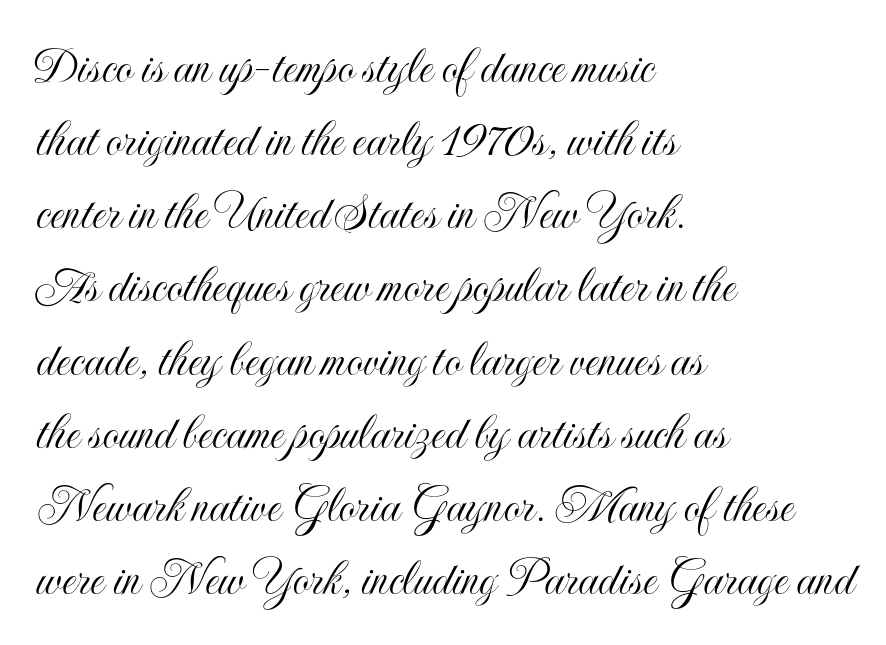
Q: Is the text italic (slanted)? A: Yes.
Q: Is the text underlined? A: No.
Q: How is the paragraph aligned? A: Left-aligned.
Q: Is the spacing between letters normal or unusually wide? A: Normal.
Q: Is the spacing between lines tight, normal or loose? A: Normal.
Q: Width (condensed, normal, or wide)? A: Condensed.
Q: x-height? A: Small.
Q: Monospaced? A: No.
